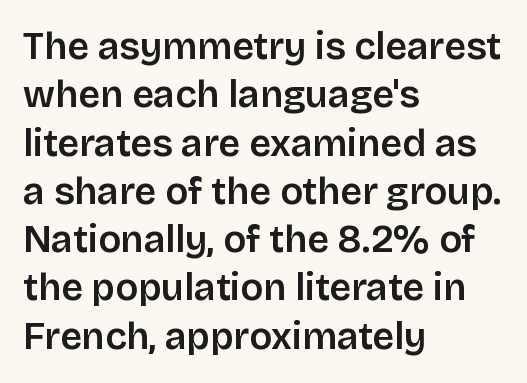
The image shows 38 px sans-serif type, upright; set left-aligned, normal line spacing (1.27x), normal letter spacing, not underlined; low stroke contrast and a large x-height.
